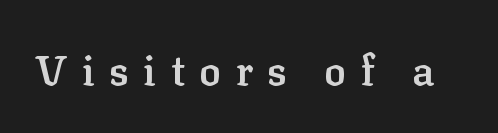
The letters stand straight up with perfectly vertical stems. The baseline area is clear. Note: serifs present on the glyphs. Strokes here are thickened, but only to semibold level.
